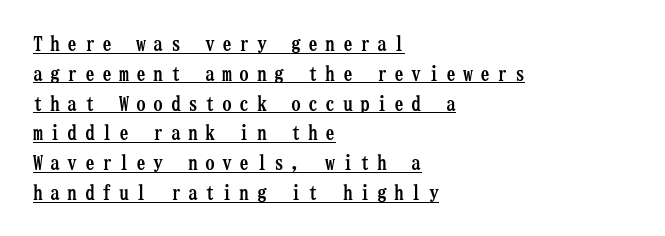
The image shows 20 px bold type, upright; set left-aligned, normal line spacing (1.49x), unusually wide letter spacing (+0.36 em), underlined.
